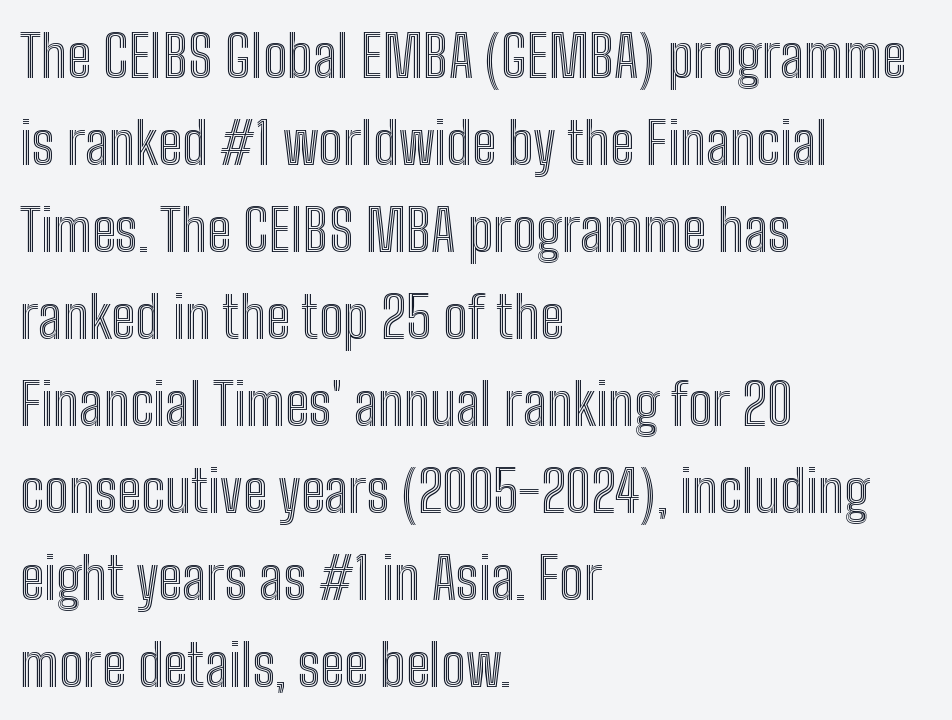
The image shows 58 px condensed type, upright; set left-aligned, normal line spacing (1.5x), normal letter spacing, not underlined; a medium x-height.
